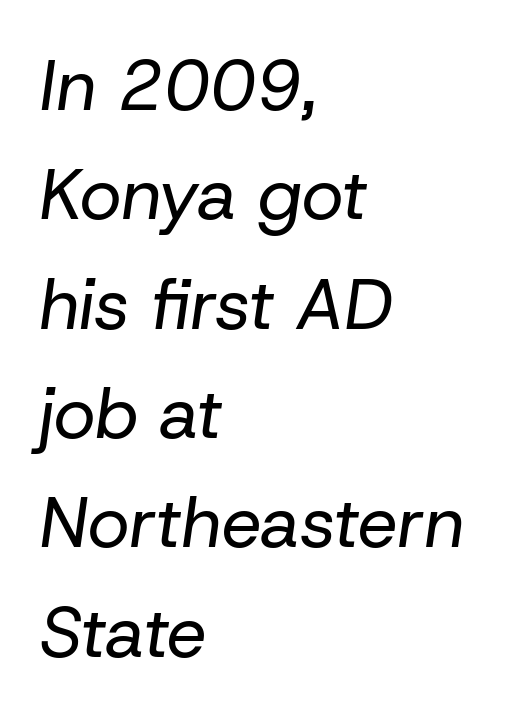
{"italic": "yes", "lean": "right", "slant_degrees": 8, "bold": "no", "weight": "regular", "width": "normal", "stroke_contrast": "low", "x_height": "medium", "monospaced": "no", "underline": "no", "align": "left", "line_spacing": "normal", "line_spacing_ratio": 1.54, "letter_spacing": "normal", "letter_spacing_em": 0.0, "glyph_px": 71}
